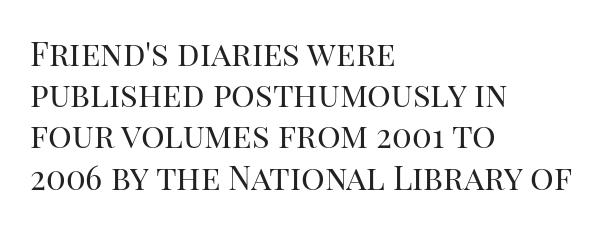
The image shows 33 px regular-weight serif type, upright; set left-aligned, normal line spacing (1.25x), normal letter spacing, not underlined; high stroke contrast and a large x-height.
